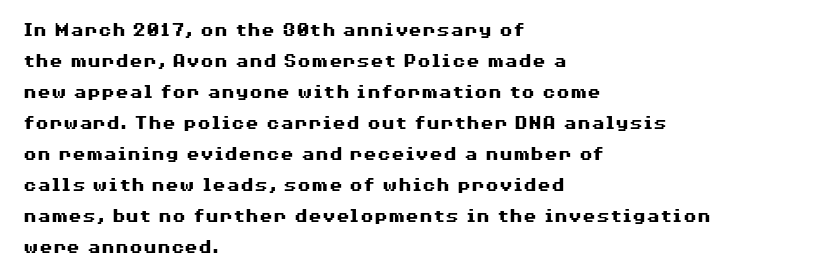
This is heavy type, rendered in bold. No extra tracking has been applied to these lines. The lines in this sample share a left origin and differ only in where they stop. A typesetter would call this leading conventional body-copy spacing. The typography opts for an upright posture over an oblique one. No word sits above an underline.
